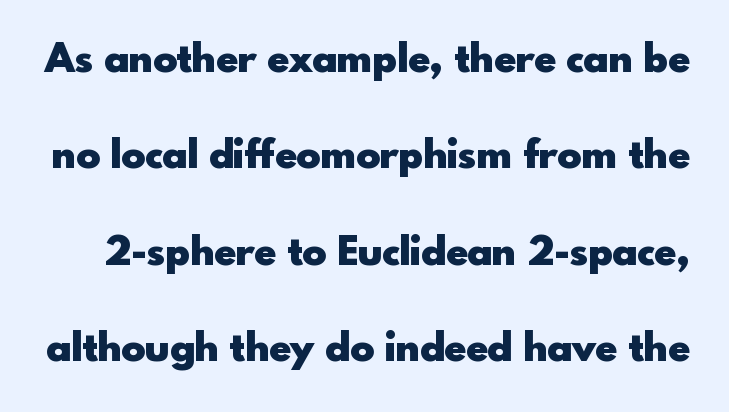
Q: Is the text bold? A: Yes.
Q: Is the text italic (slanted)? A: No, it is upright.
Q: Is the typeface a serif or a sans-serif typeface? A: Sans-serif.
Q: Is the text underlined? A: No.
Q: Is the spacing between letters normal or unusually wide? A: Normal.
Q: Is the spacing between lines tight, normal or loose? A: Loose.
Q: Width (condensed, normal, or wide)? A: Normal.
Q: x-height? A: Small.
Q: Monospaced? A: No.
